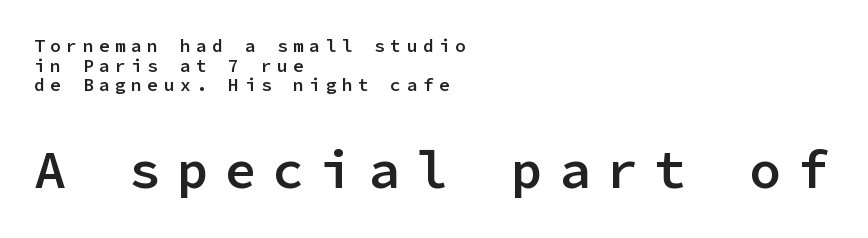
Q: Is the text bold? A: Semi-bold.
Q: Is the text italic (slanted)? A: No, it is upright.
Q: Is the typeface a serif or a sans-serif typeface? A: Sans-serif.
Q: Is the text underlined? A: No.
Q: How is the paragraph aligned? A: Left-aligned.
Q: Is the spacing between letters normal or unusually wide? A: Unusually wide.
Q: Is the spacing between lines tight, normal or loose? A: Tight.
Q: Which block of text is set in a larger size, the first (top) or the second (bottom)? A: The second (bottom) one.
Q: Width (condensed, normal, or wide)? A: Normal.
Q: Stroke contrast? A: Low.
Q: x-height? A: Medium.
Q: Monospaced? A: Yes.
